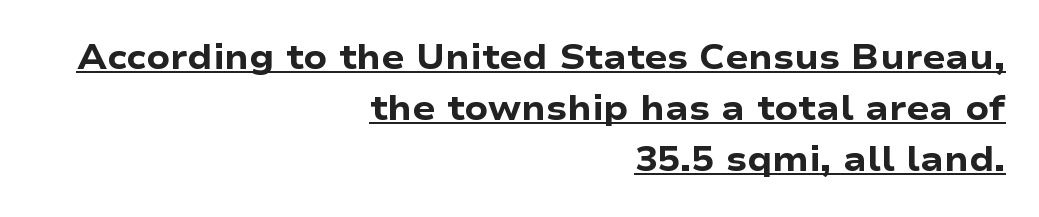
These lines keep a tight, regular rhythm from letter to letter. The lines are quadded right. The rendering uses a bold face; every stroke is thick and dark. No italicization has been applied; the sample stays upright. The passage shown is typeset with a sans-serif family. The designer left line spacing at the default.
